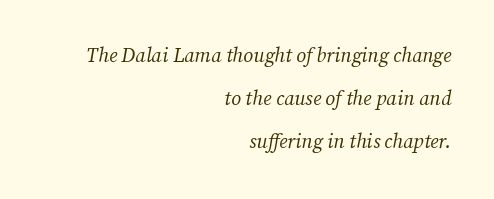
The image shows 20 px text type, italic (leaning right); set right-aligned, loose line spacing (2.16x), normal letter spacing, not underlined.
